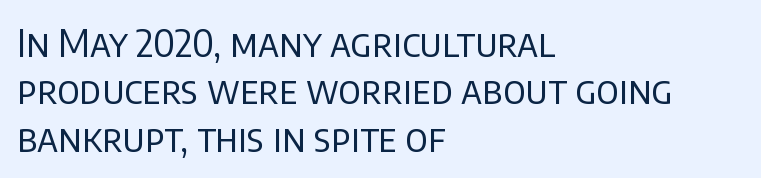
{"serif": "no", "italic": "no", "bold": "no", "weight": "regular", "width": "normal", "stroke_contrast": "low", "x_height": "large", "monospaced": "no", "underline": "no", "align": "left", "line_spacing": "normal", "line_spacing_ratio": 1.25, "letter_spacing": "normal", "letter_spacing_em": 0.0, "glyph_px": 38}
